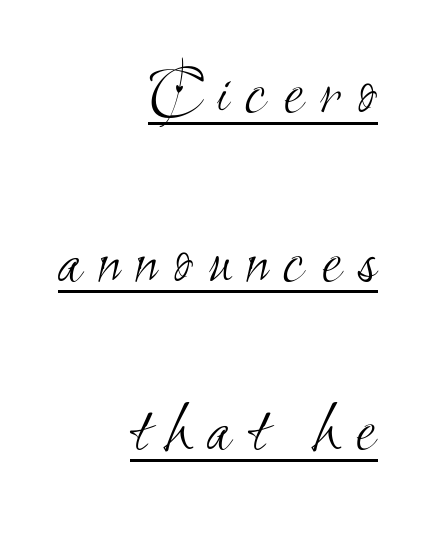
The letters look calm and open, with moderate or lighter stems. Regarding serifs, this sample does without them. Successive baselines arrive slowly, with a big drop between each. Short and long lines alike share a common ending point at right.
